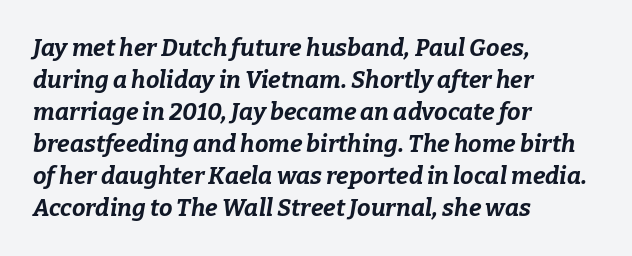
Q: Is the text bold? A: Yes.
Q: Is the text italic (slanted)? A: Yes, it leans right by about 9 degrees.
Q: Is the text underlined? A: No.
Q: How is the paragraph aligned? A: Left-aligned.
Q: Is the spacing between letters normal or unusually wide? A: Normal.
Q: Is the spacing between lines tight, normal or loose? A: Normal.
